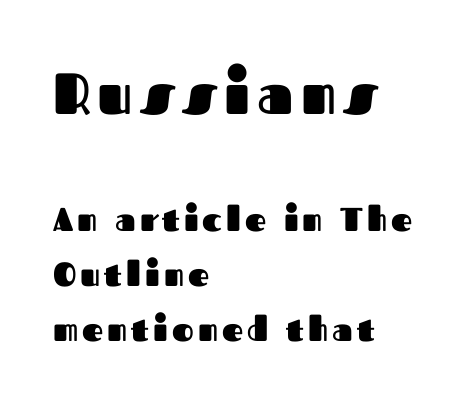
Q: Is the text bold? A: Yes.
Q: Is the text italic (slanted)? A: No, it is upright.
Q: Is the typeface a serif or a sans-serif typeface? A: Sans-serif.
Q: Is the text underlined? A: No.
Q: How is the paragraph aligned? A: Left-aligned.
Q: Is the spacing between lines tight, normal or loose? A: Normal.
Q: Which block of text is set in a larger size, the first (top) or the second (bottom)? A: The first (top) one.
Q: Width (condensed, normal, or wide)? A: Normal.
Q: Stroke contrast? A: Medium.
Q: x-height? A: Medium.
Q: Monospaced? A: No.
